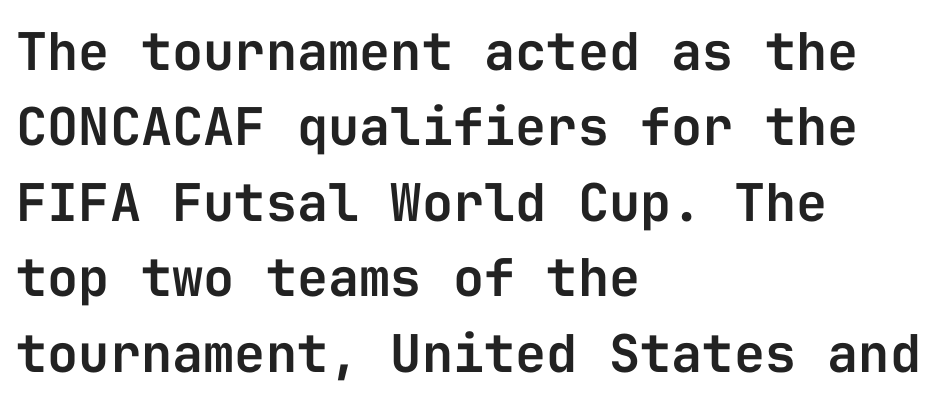
Q: Is the text italic (slanted)? A: No, it is upright.
Q: Is the typeface a serif or a sans-serif typeface? A: Sans-serif.
Q: Is the text underlined? A: No.
Q: How is the paragraph aligned? A: Left-aligned.
Q: Is the spacing between letters normal or unusually wide? A: Normal.
Q: Is the spacing between lines tight, normal or loose? A: Normal.
Q: Width (condensed, normal, or wide)? A: Normal.
Q: Stroke contrast? A: Low.
Q: x-height? A: Medium.
Q: Monospaced? A: Yes.
